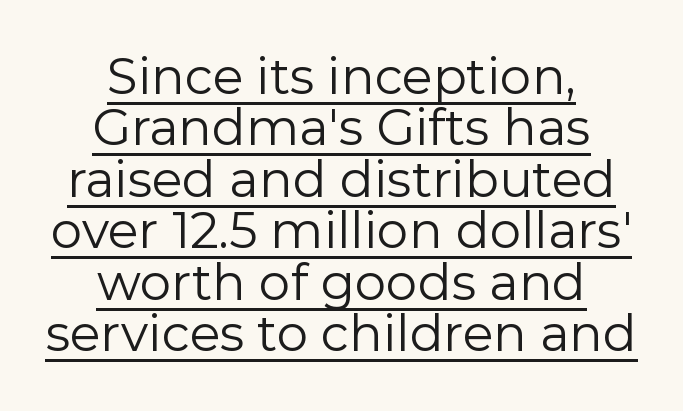
The image shows 50 px regular-weight sans-serif type, upright; set centered, tight line spacing (1.03x), normal letter spacing, underlined; low stroke contrast and a medium x-height.
